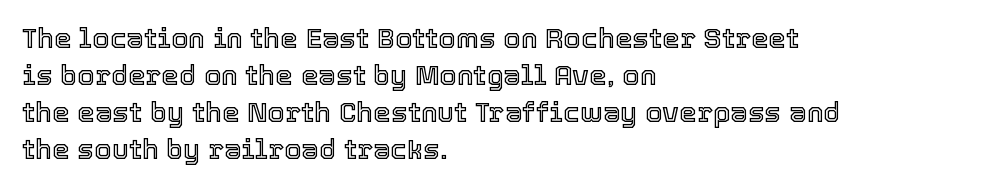
{"italic": "no", "width": "normal", "x_height": "medium", "monospaced": "no", "underline": "no", "align": "left", "line_spacing": "normal", "line_spacing_ratio": 1.32, "letter_spacing": "normal", "letter_spacing_em": 0.0, "glyph_px": 28}
